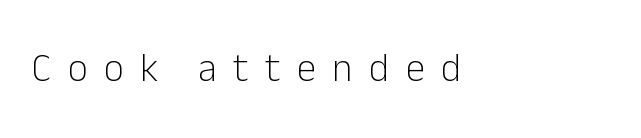
Q: Is the text bold? A: No.
Q: Is the text italic (slanted)? A: No, it is upright.
Q: Is the typeface a serif or a sans-serif typeface? A: Sans-serif.
Q: Is the text underlined? A: No.
Q: How is the paragraph aligned? A: Left-aligned.
Q: Is the spacing between letters normal or unusually wide? A: Unusually wide.
Q: Width (condensed, normal, or wide)? A: Normal.
Q: Stroke contrast? A: Low.
Q: x-height? A: Medium.
Q: Monospaced? A: No.
